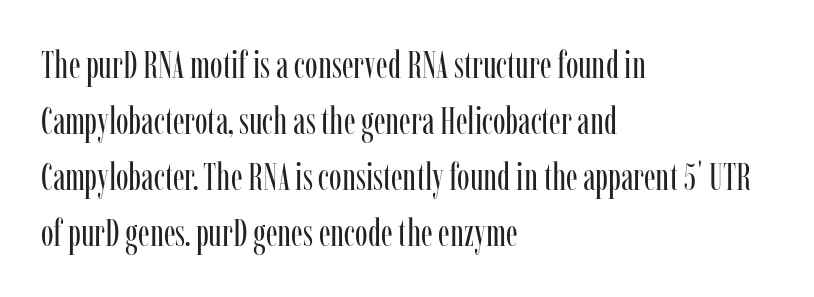
Letters rest on an invisible, unmarked baseline. The specimen reads as upright at a glance. These lines sit exactly where default settings would place them. The font is comparable to plain body text, perhaps lighter.
